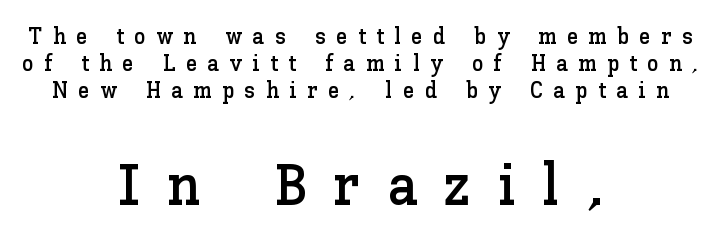
{"italic": "no", "width": "normal", "stroke_contrast": "low", "x_height": "medium", "monospaced": "no", "underline": "no", "align": "center", "line_spacing_ratio": 1.17, "letter_spacing": "wide", "letter_spacing_em": 0.45, "larger_block": "second", "size_ratio": 2.52, "glyph_px": 58}
